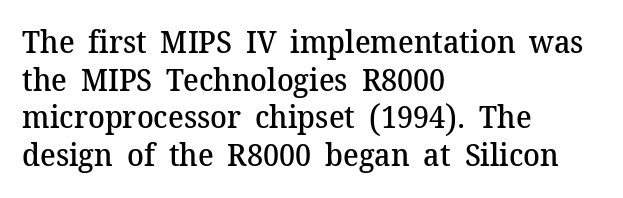
Glyph-to-glyph distance matches everyday printed text. The passage shown is typed in a proportional face where columns would drift. Compared with a centered layout, this one pins lines to the left instead. Quick note: not italic, upright. Typographic density is moderately raised because the face is semibold.
